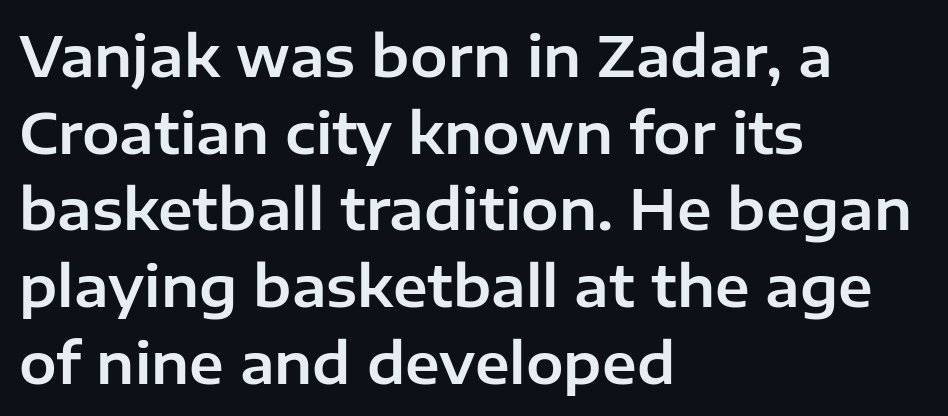
The image shows 56 px sans-serif type, upright; set left-aligned, normal line spacing (1.37x), normal letter spacing, not underlined; low stroke contrast and a medium x-height.
